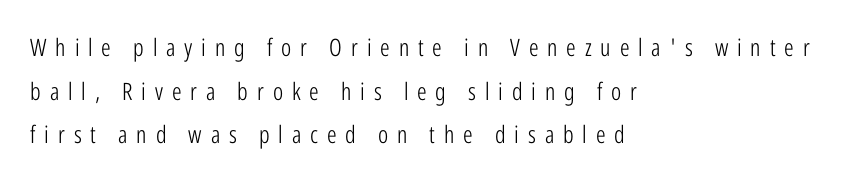
The image shows 24 px text type, upright; set left-aligned, line spacing 1.82x, unusually wide letter spacing (+0.37 em), not underlined.
